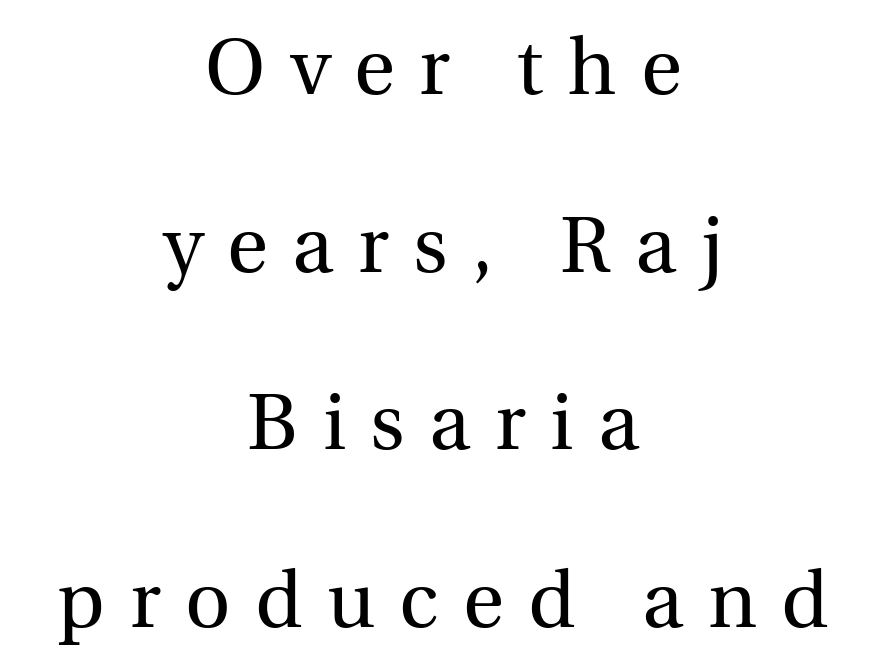
Words appear elongated and porous because spacing is wide. In CSS terms this would be text-align: center. Only glyphs here, with clear space below each row. Is this a heavy cut? Hardly; it is regular or lighter. Each letter keeps its own natural width here, so spacing adapts to shape. A typesetter would mark this as roman, not italic.
